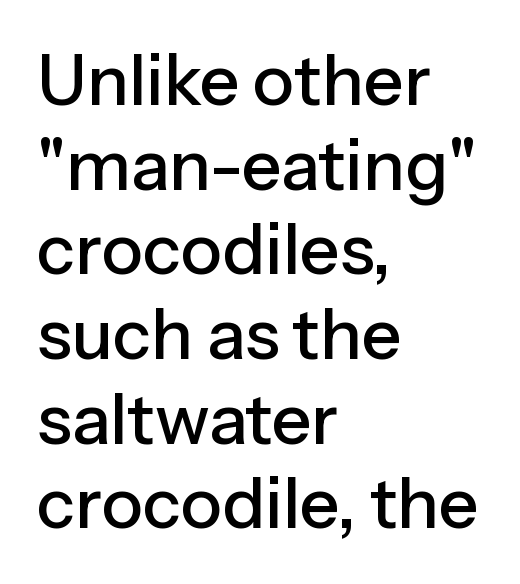
Q: Is the text italic (slanted)? A: No, it is upright.
Q: Is the typeface a serif or a sans-serif typeface? A: Sans-serif.
Q: Is the text underlined? A: No.
Q: How is the paragraph aligned? A: Left-aligned.
Q: Is the spacing between letters normal or unusually wide? A: Normal.
Q: Width (condensed, normal, or wide)? A: Normal.
Q: Stroke contrast? A: Low.
Q: x-height? A: Medium.
Q: Monospaced? A: No.
